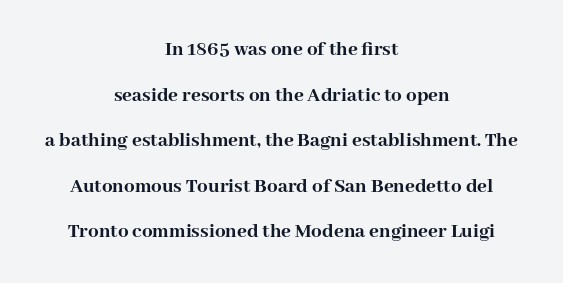
Q: Is the text bold? A: Yes.
Q: Is the text italic (slanted)? A: No, it is upright.
Q: Is the text underlined? A: No.
Q: How is the paragraph aligned? A: Centered.
Q: Is the spacing between letters normal or unusually wide? A: Normal.
Q: Is the spacing between lines tight, normal or loose? A: Loose.
